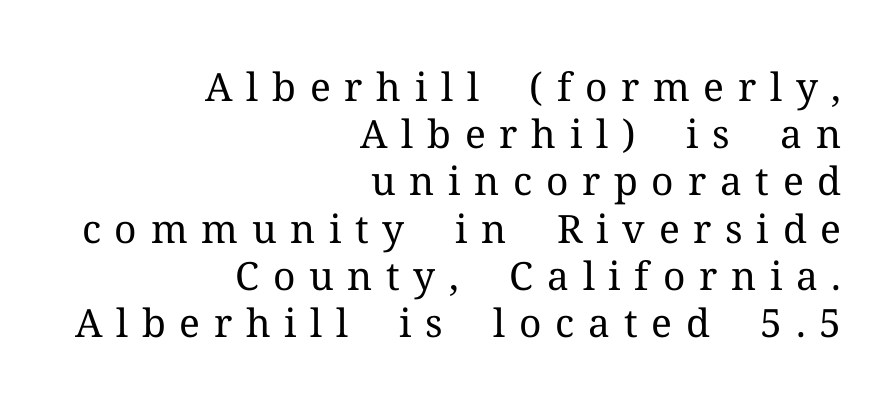
{"serif": "yes", "italic": "no", "bold": "no", "weight": "regular", "width": "normal", "stroke_contrast": "medium", "x_height": "medium", "monospaced": "no", "underline": "no", "align": "right", "line_spacing_ratio": 1.21, "letter_spacing": "wide", "letter_spacing_em": 0.35, "glyph_px": 39}
